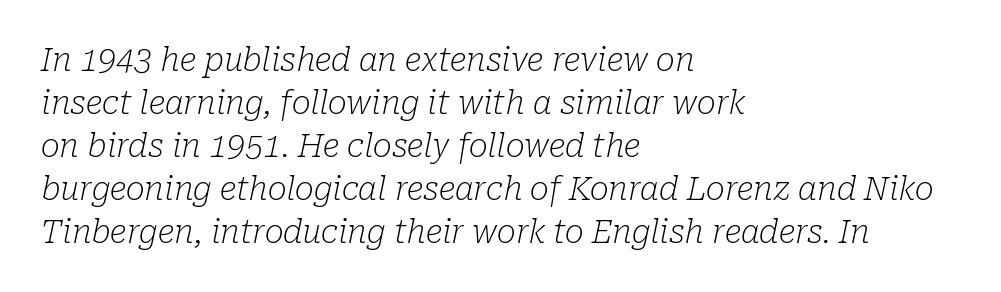
{"serif": "yes", "italic": "yes", "lean": "right", "slant_degrees": 10, "bold": "no", "weight": "light", "width": "normal", "stroke_contrast": "low", "x_height": "medium", "monospaced": "no", "underline": "no", "align": "left", "line_spacing": "normal", "line_spacing_ratio": 1.34, "letter_spacing": "normal", "letter_spacing_em": 0.0, "glyph_px": 32}
